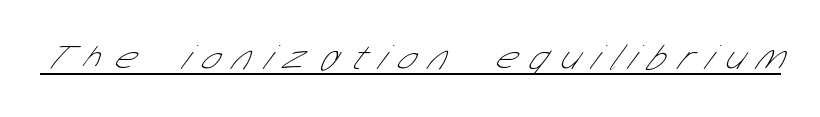
The image shows 36 px thin, condensed sans-serif type; set unusually wide letter spacing (+0.41 em), underlined; low stroke contrast and a medium x-height.
